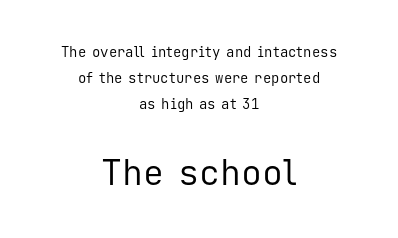
Q: Is the text bold? A: No.
Q: Is the text italic (slanted)? A: No, it is upright.
Q: Is the typeface a serif or a sans-serif typeface? A: Sans-serif.
Q: Is the text underlined? A: No.
Q: How is the paragraph aligned? A: Centered.
Q: Is the spacing between letters normal or unusually wide? A: Normal.
Q: Which block of text is set in a larger size, the first (top) or the second (bottom)? A: The second (bottom) one.
Q: Width (condensed, normal, or wide)? A: Normal.
Q: Stroke contrast? A: Low.
Q: x-height? A: Medium.
Q: Monospaced? A: Yes.
